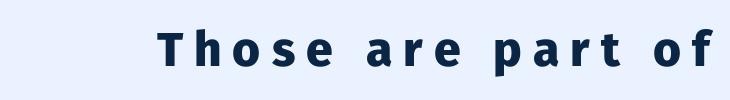
Q: Is the text bold? A: Yes.
Q: Is the text italic (slanted)? A: No, it is upright.
Q: Is the typeface a serif or a sans-serif typeface? A: Sans-serif.
Q: Is the text underlined? A: No.
Q: Is the spacing between letters normal or unusually wide? A: Unusually wide.
Q: Width (condensed, normal, or wide)? A: Normal.
Q: Stroke contrast? A: Low.
Q: x-height? A: Medium.
Q: Monospaced? A: No.
